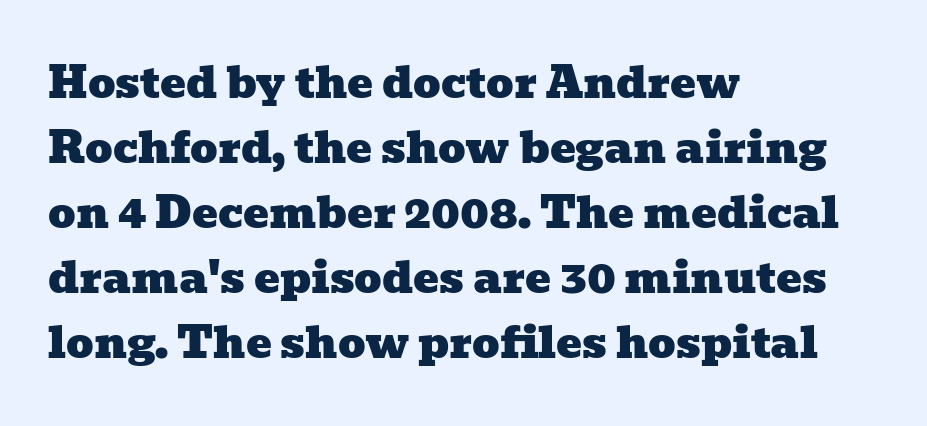
The image shows 43 px wide serif type; set left-aligned, normal line spacing (1.51x), normal letter spacing, not underlined; low stroke contrast and a medium x-height.
